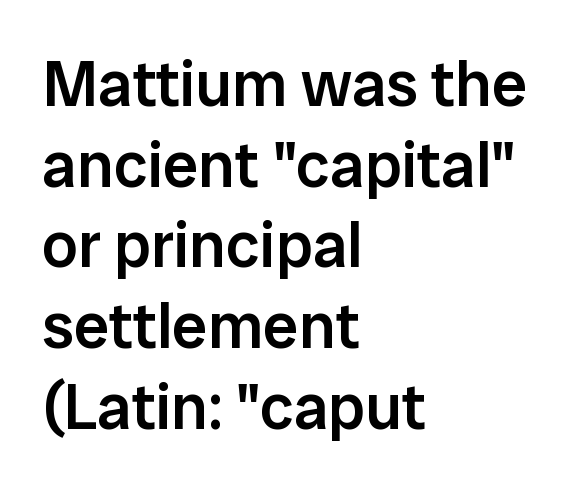
Type style note: lacks serifs. This is the in-between weight designers call semibold or demi. The ragged edge is on the right, which tells us the setting is flush left. Proportional: the letters do not fall into vertical columns. This is the regular roman posture of the typeface. The line texture is even and compact thanks to regular tracking.
